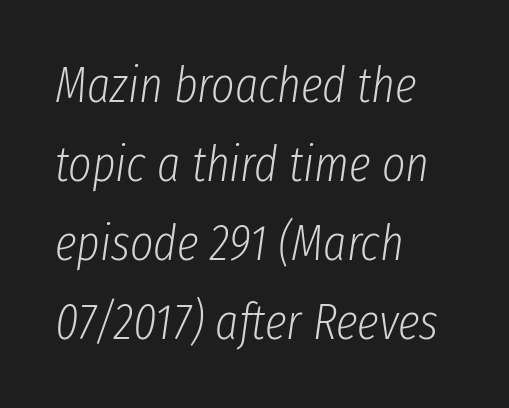
All the whitespace from short lines collects on the right. The passage shown is typed in a proportional face where columns would drift. Posture: slanted. A typesetter would call this leading conventional body-copy spacing. Nothing heavy about these letters — not bold at all. Caption: standard tracking, unaltered.
